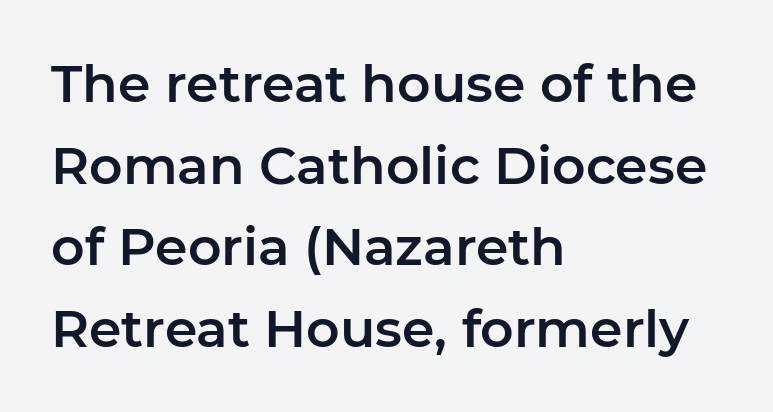
Q: Is the text italic (slanted)? A: No, it is upright.
Q: Is the typeface a serif or a sans-serif typeface? A: Sans-serif.
Q: Is the text underlined? A: No.
Q: How is the paragraph aligned? A: Left-aligned.
Q: Is the spacing between letters normal or unusually wide? A: Normal.
Q: Is the spacing between lines tight, normal or loose? A: Normal.
Q: Width (condensed, normal, or wide)? A: Normal.
Q: Stroke contrast? A: Low.
Q: x-height? A: Medium.
Q: Monospaced? A: No.
